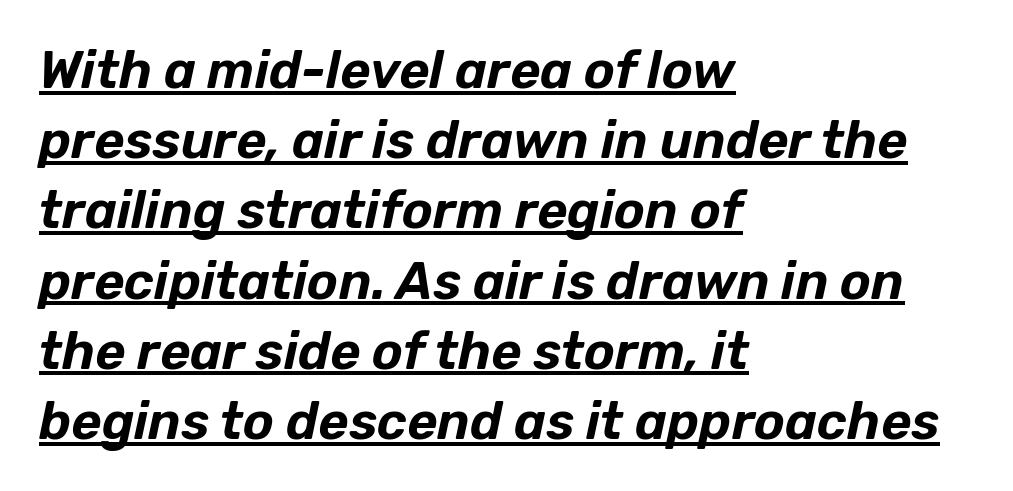
{"italic": "yes", "lean": "right", "slant_degrees": 12, "width": "normal", "stroke_contrast": "low", "x_height": "medium", "monospaced": "no", "underline": "yes", "align": "left", "line_spacing": "normal", "line_spacing_ratio": 1.35, "letter_spacing": "normal", "letter_spacing_em": 0.0, "glyph_px": 52}
